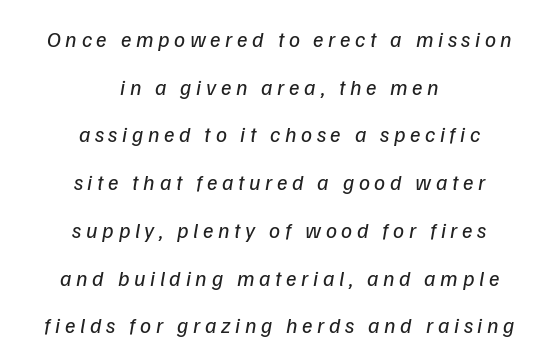
Q: Is the text bold? A: No.
Q: Is the text italic (slanted)? A: Yes, it leans right by about 9 degrees.
Q: Is the text underlined? A: No.
Q: How is the paragraph aligned? A: Centered.
Q: Is the spacing between letters normal or unusually wide? A: Unusually wide.
Q: Is the spacing between lines tight, normal or loose? A: Loose.
